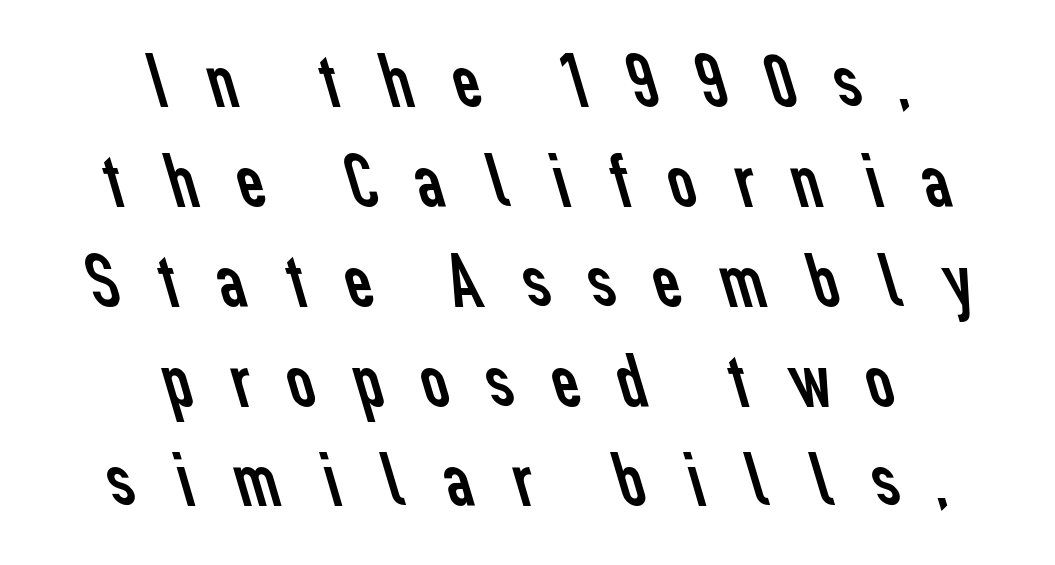
Horizontal alignment here is central, giving a formal, balanced look. Stroke terminals: plain, sans-serif. The cut favours lightness, reaching ordinary text weight at its darkest. Whoever set this chose a conventional vertical rhythm.
